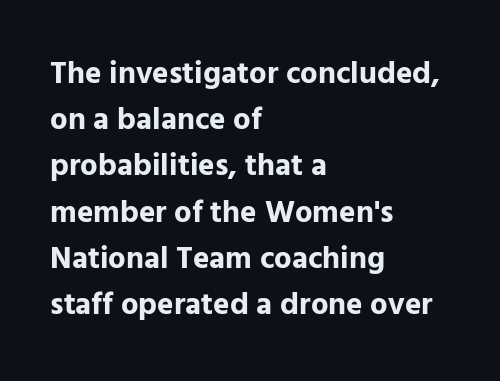
The image shows 31 px bold sans-serif type, upright; set left-aligned, normal line spacing (1.49x), normal letter spacing, not underlined; low stroke contrast and a medium x-height.
